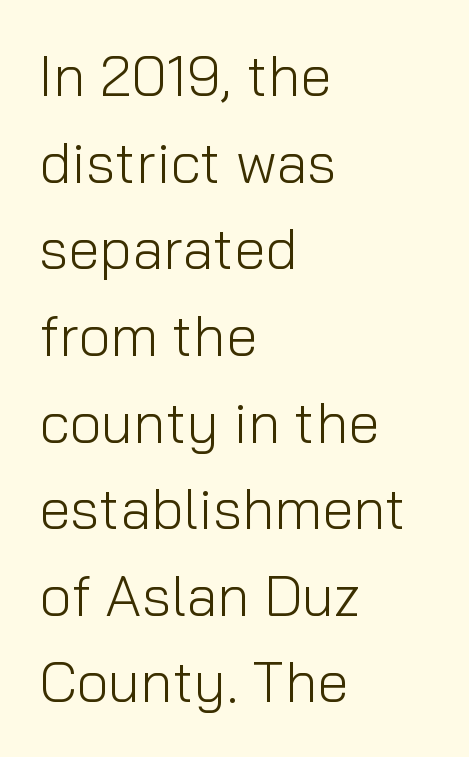
{"serif": "no", "italic": "no", "bold": "no", "weight": "light", "width": "normal", "stroke_contrast": "low", "x_height": "medium", "monospaced": "no", "underline": "no", "align": "left", "line_spacing": "normal", "line_spacing_ratio": 1.52, "letter_spacing": "normal", "letter_spacing_em": 0.0, "glyph_px": 57}
